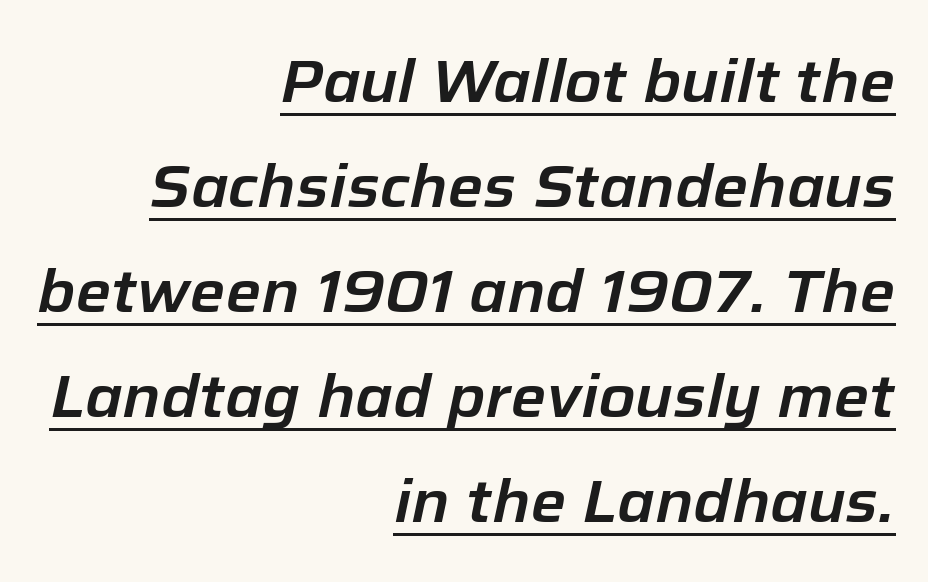
The image shows 60 px text type, italic (leaning right); set right-aligned, line spacing 1.75x, normal letter spacing, underlined; low stroke contrast and a medium x-height.
